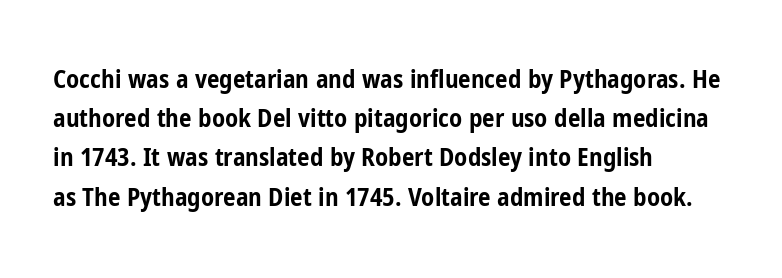
The image shows 25 px bold type, upright; set left-aligned, normal line spacing (1.57x), normal letter spacing, not underlined.
